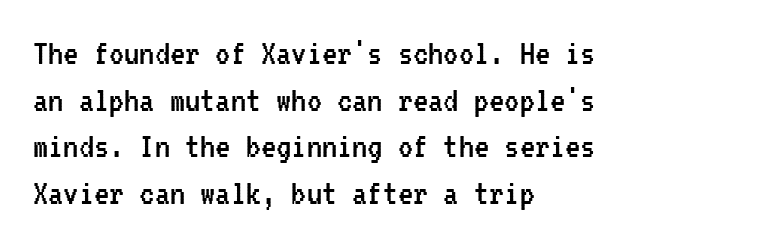
Q: Is the text bold? A: No.
Q: Is the text italic (slanted)? A: No, it is upright.
Q: Is the typeface a serif or a sans-serif typeface? A: Sans-serif.
Q: Is the text underlined? A: No.
Q: How is the paragraph aligned? A: Left-aligned.
Q: Is the spacing between letters normal or unusually wide? A: Normal.
Q: Width (condensed, normal, or wide)? A: Condensed.
Q: Stroke contrast? A: Low.
Q: x-height? A: Medium.
Q: Monospaced? A: Yes.
